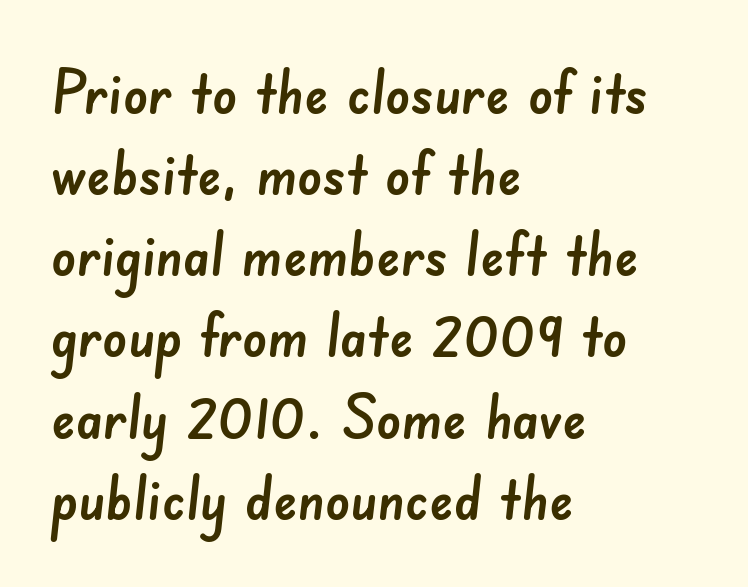
Q: Is the typeface a serif or a sans-serif typeface? A: Sans-serif.
Q: Is the text underlined? A: No.
Q: How is the paragraph aligned? A: Left-aligned.
Q: Is the spacing between letters normal or unusually wide? A: Normal.
Q: Is the spacing between lines tight, normal or loose? A: Normal.
Q: Width (condensed, normal, or wide)? A: Normal.
Q: Stroke contrast? A: Low.
Q: x-height? A: Small.
Q: Monospaced? A: No.
